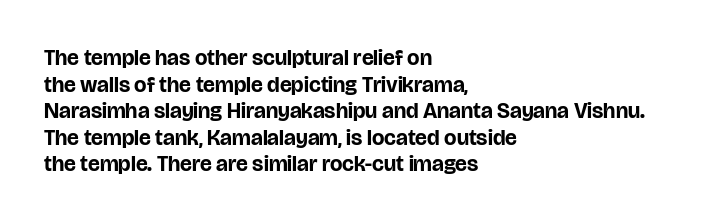
{"italic": "no", "bold": "yes", "underline": "no", "align": "left", "line_spacing_ratio": 1.21, "letter_spacing": "normal", "letter_spacing_em": 0.0, "glyph_px": 22}
